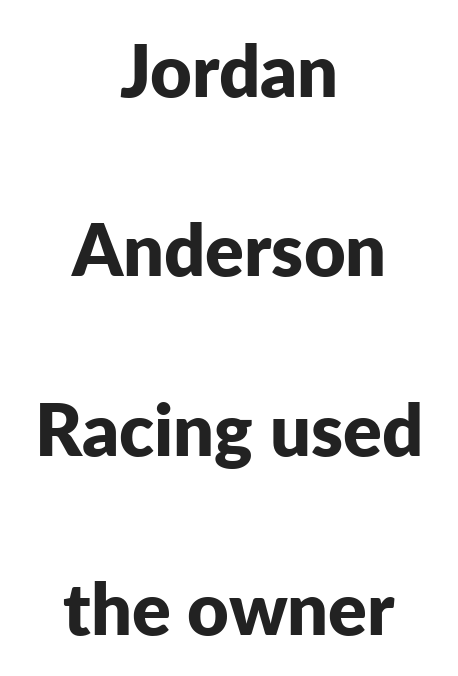
Q: Is the text bold? A: Yes.
Q: Is the text italic (slanted)? A: No, it is upright.
Q: Is the typeface a serif or a sans-serif typeface? A: Sans-serif.
Q: Is the text underlined? A: No.
Q: How is the paragraph aligned? A: Centered.
Q: Is the spacing between letters normal or unusually wide? A: Normal.
Q: Is the spacing between lines tight, normal or loose? A: Loose.
Q: Width (condensed, normal, or wide)? A: Normal.
Q: Stroke contrast? A: Low.
Q: x-height? A: Medium.
Q: Monospaced? A: No.
